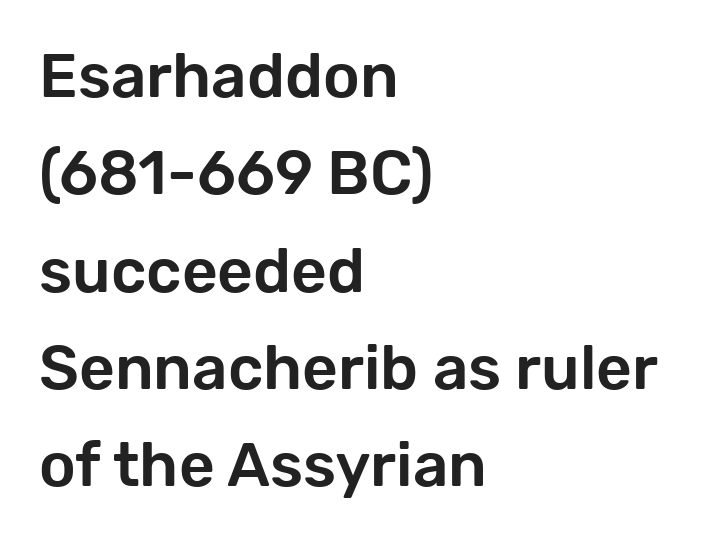
The string is rendered with underlining switched off. The rag falls on the right side of this text block. Posture: upright roman. A typesetter would label this face a sans. The designer left line spacing at the default. Spacing verdict: proportional, widths tailored to each character.
